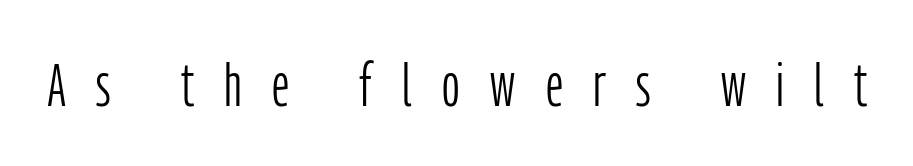
The image shows 61 px light, condensed sans-serif type, upright; set unusually wide letter spacing (+0.5 em), not underlined; low stroke contrast and a medium x-height.
